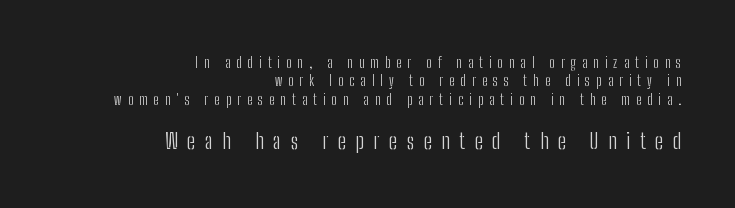
{"italic": "no", "bold": "no", "underline": "no", "align": "right", "line_spacing": "normal", "line_spacing_ratio": 1.31, "letter_spacing": "wide", "letter_spacing_em": 0.44, "larger_block": "second", "size_ratio": 1.57, "glyph_px": 22}
